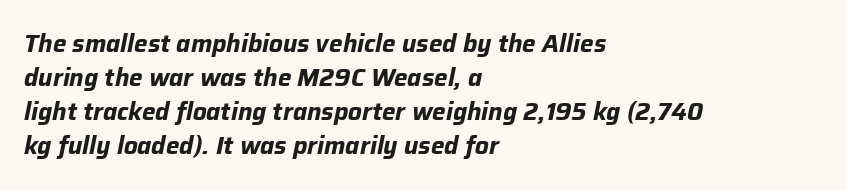
Q: Is the text bold? A: Yes.
Q: Is the text italic (slanted)? A: Yes, it leans right by about 12 degrees.
Q: Is the text underlined? A: No.
Q: How is the paragraph aligned? A: Left-aligned.
Q: Is the spacing between letters normal or unusually wide? A: Normal.
Q: Is the spacing between lines tight, normal or loose? A: Normal.
